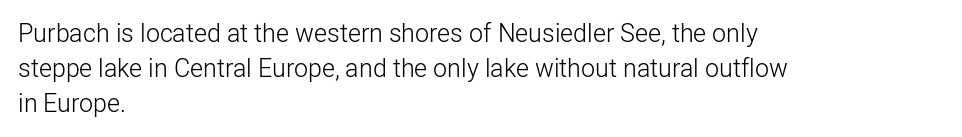
The image shows 25 px text type, upright; set left-aligned, normal line spacing (1.4x), normal letter spacing, not underlined.
